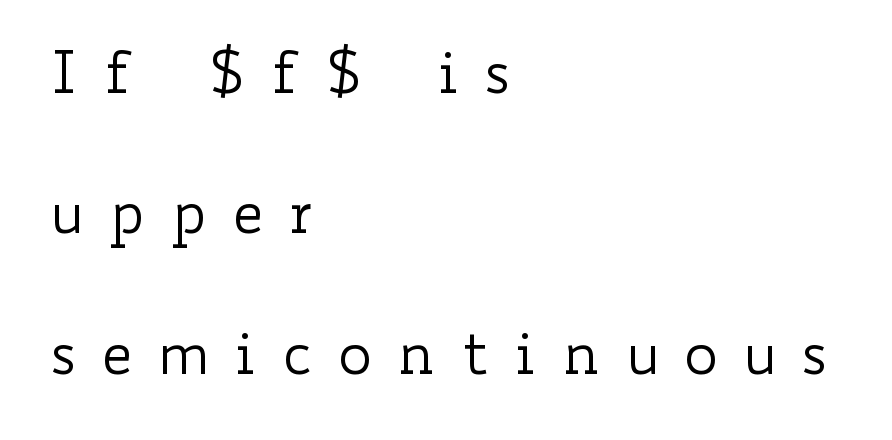
The image shows 58 px regular-weight, wide type, upright; set left-aligned, loose line spacing (2.42x), unusually wide letter spacing (+0.42 em), not underlined; low stroke contrast and a small x-height.
